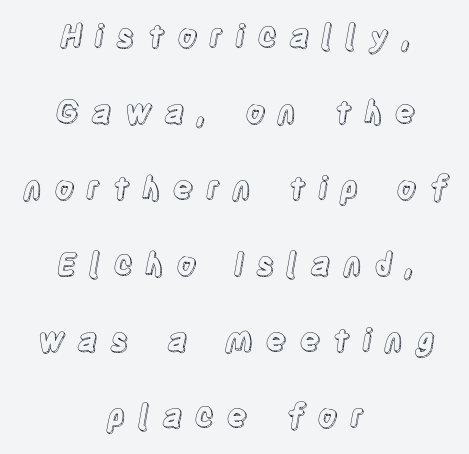
The image shows 31 px condensed type; set centered, loose line spacing (2.45x), unusually wide letter spacing (+0.39 em), not underlined; a large x-height.
